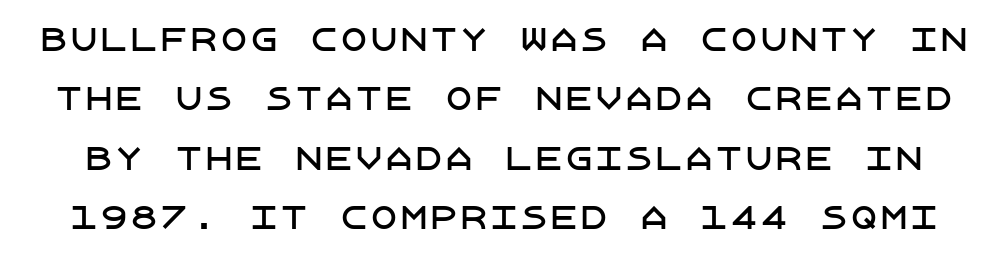
Every stem runs plumb, perpendicular to the baseline. Nope, no serifs anywhere on these letters. The rendering keeps characters at their native spacing. Leading: increased.
